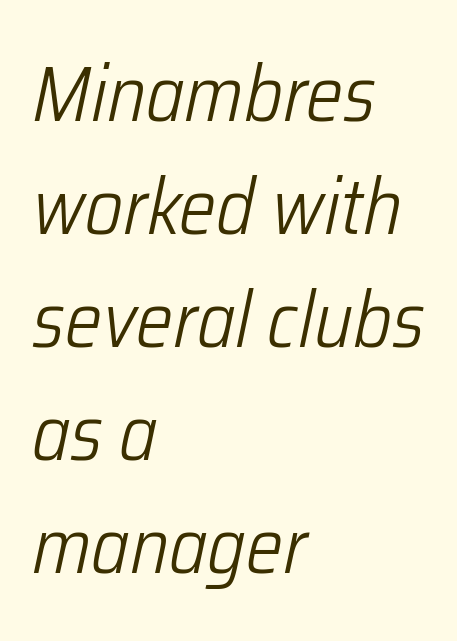
{"italic": "yes", "lean": "right", "slant_degrees": 12, "bold": "no", "weight": "light", "width": "condensed", "stroke_contrast": "low", "x_height": "medium", "monospaced": "no", "underline": "no", "align": "left", "line_spacing": "normal", "line_spacing_ratio": 1.45, "letter_spacing": "normal", "letter_spacing_em": 0.0, "glyph_px": 78}
